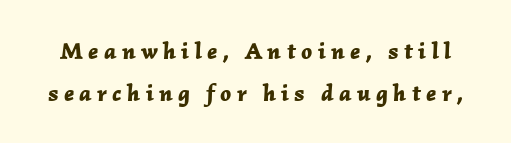
{"italic": "yes", "lean": "right", "slant_degrees": 2, "bold": "yes", "underline": "no", "line_spacing_ratio": 1.74, "letter_spacing": "wide", "letter_spacing_em": 0.22, "glyph_px": 24}
